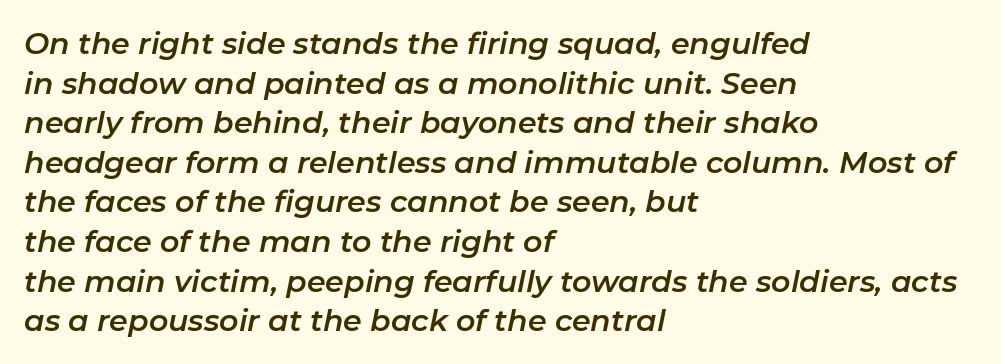
You could not count columns in this text — the font is proportionally spaced. Reading down the column, the eye jumps a familiar distance to each next line. Notice how the stems are inclined rather than vertical — that's the hallmark of italics. Typeset ragged right — the left edge is the straight one. This rendering leaves character spacing at its baseline value.
